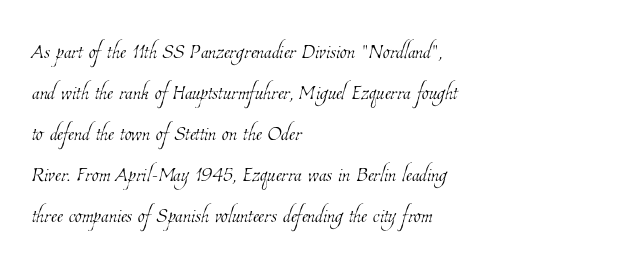
Q: Is the text bold? A: No.
Q: Is the text underlined? A: No.
Q: How is the paragraph aligned? A: Left-aligned.
Q: Is the spacing between letters normal or unusually wide? A: Normal.
Q: Is the spacing between lines tight, normal or loose? A: Normal.
Q: Width (condensed, normal, or wide)? A: Condensed.
Q: Stroke contrast? A: Low.
Q: x-height? A: Medium.
Q: Monospaced? A: No.
